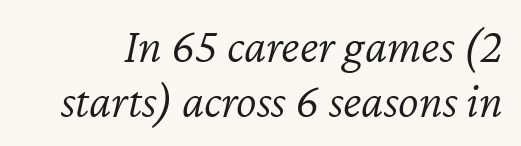
The image shows 49 px light type, italic (leaning right); set tight line spacing (1.12x), normal letter spacing, not underlined; low stroke contrast and a medium x-height.
